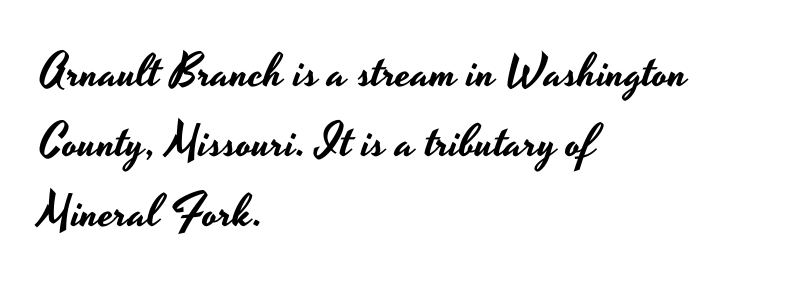
Type without underlining. How would I describe the line gaps? Plain and ordinary. To sum up the face: it is a sans, with no serifs. Think of a printed novel: that variable character pitch is what you see here. This sample is left-justified, so line endings fall wherever the words run out.
